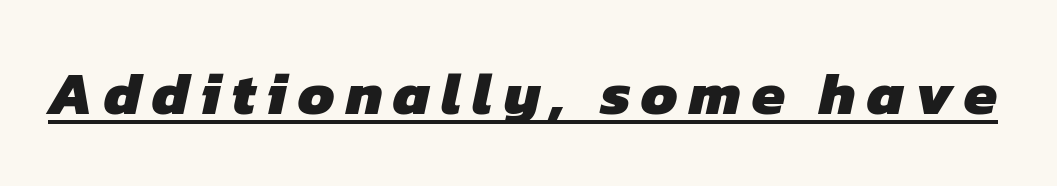
{"serif": "no", "bold": "yes", "weight": "heavy", "width": "normal", "stroke_contrast": "low", "x_height": "medium", "monospaced": "no", "underline": "yes", "glyph_px": 60}
